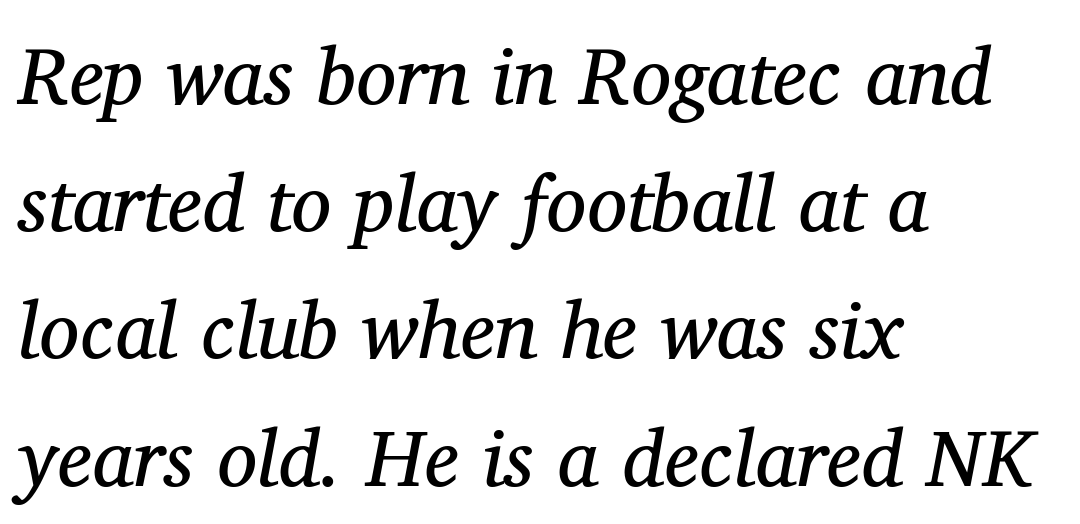
Q: Is the text bold? A: No.
Q: Is the text italic (slanted)? A: Yes, it leans right by about 11 degrees.
Q: Is the typeface a serif or a sans-serif typeface? A: Serif.
Q: Is the text underlined? A: No.
Q: How is the paragraph aligned? A: Left-aligned.
Q: Is the spacing between letters normal or unusually wide? A: Normal.
Q: Is the spacing between lines tight, normal or loose? A: Normal.
Q: Width (condensed, normal, or wide)? A: Normal.
Q: Stroke contrast? A: Medium.
Q: x-height? A: Medium.
Q: Monospaced? A: No.
